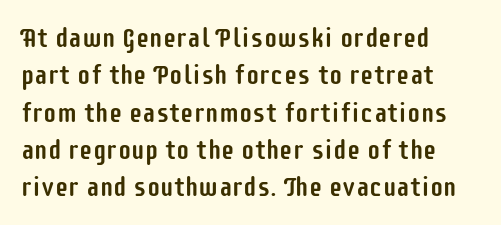
The image shows 27 px text type, upright; set left-aligned, normal line spacing (1.38x), normal letter spacing, not underlined.
